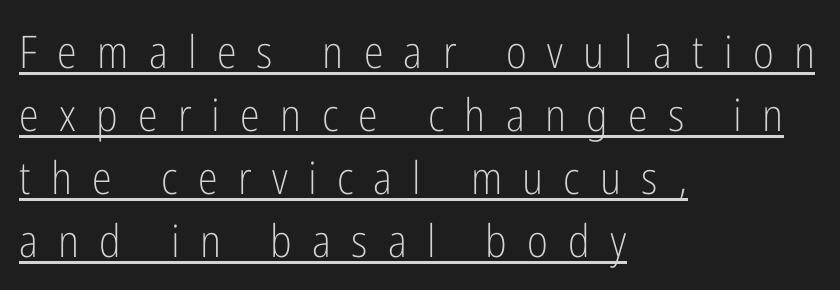
The image shows 45 px light, condensed sans-serif type, upright; set left-aligned, normal line spacing (1.4x), unusually wide letter spacing (+0.45 em), underlined; low stroke contrast and a medium x-height.
